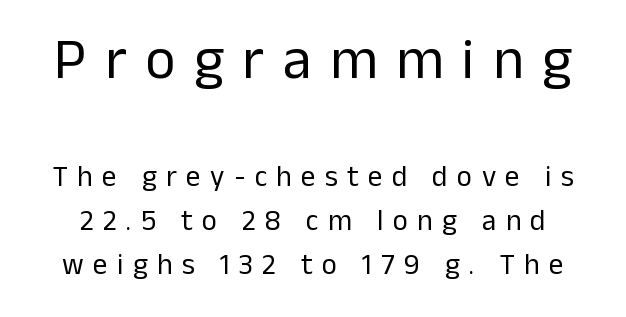
You could not count columns in this text — the font is proportionally spaced. A typesetter would label this face a sans. Characters remain perfectly vertical along every line. Caption: upper text group enlarged, lower text group reduced. Honestly, there is no underline to notice here at all.
